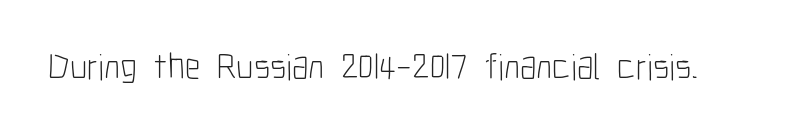
The image shows 37 px light, condensed sans-serif type, upright; set normal letter spacing, not underlined; low stroke contrast and a medium x-height.
